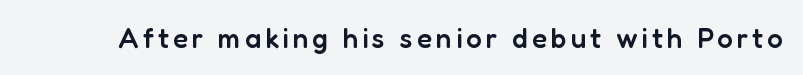
The characters display no serif detailing; their extremities are plain. Words float on clear page, feet unadorned. Notice how the stems are strictly vertical — no italics here. The face used here is proportionally spaced, like ordinary book or web type. A bit beefed up — I'd call it semibold rather than bold.
